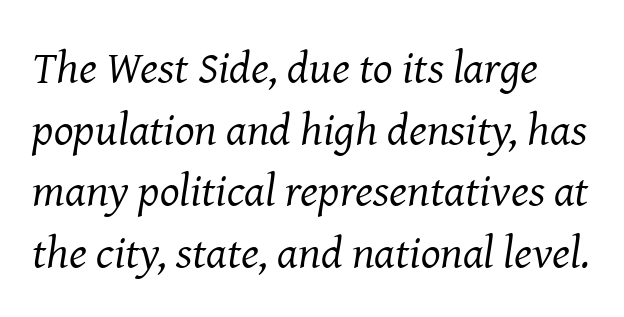
Q: Is the text bold? A: No.
Q: Is the text italic (slanted)? A: Yes, it leans right by about 8 degrees.
Q: Is the typeface a serif or a sans-serif typeface? A: Serif.
Q: Is the text underlined? A: No.
Q: Is the spacing between letters normal or unusually wide? A: Normal.
Q: Is the spacing between lines tight, normal or loose? A: Normal.
Q: Width (condensed, normal, or wide)? A: Normal.
Q: Stroke contrast? A: Medium.
Q: x-height? A: Medium.
Q: Monospaced? A: No.
